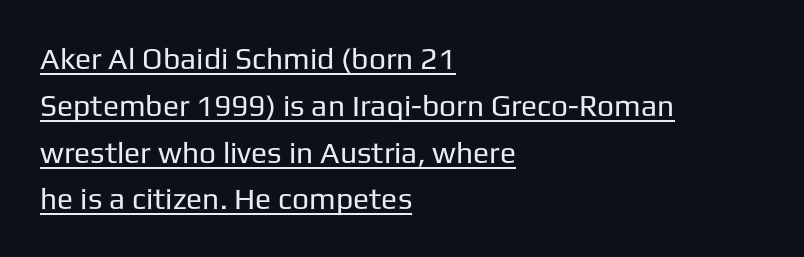
The face used here is a sans, in the tradition of grotesques and geometrics. These lines were composed using upright roman letters. Compared with typical body copy, the letter spacing here is the same. This reads as an unemphasized weight, regular at the heaviest. The space between consecutive lines is moderate.
